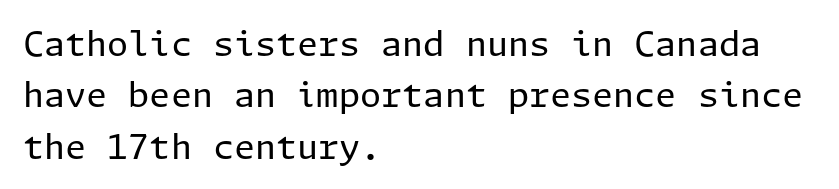
The image shows 34 px regular-weight sans-serif type, upright; set left-aligned, normal line spacing (1.51x), normal letter spacing, not underlined; low stroke contrast and a medium x-height.
